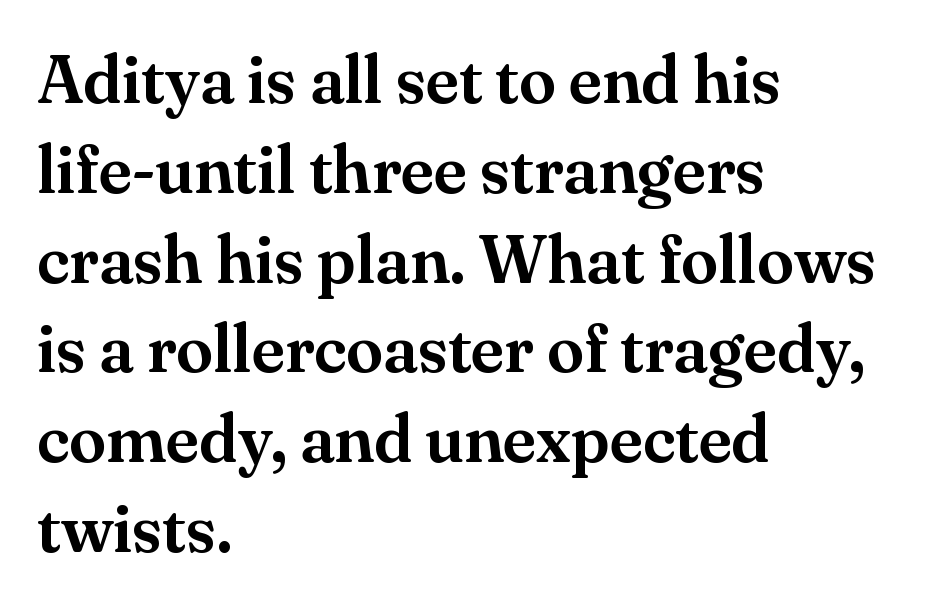
{"serif": "yes", "italic": "no", "width": "normal", "stroke_contrast": "medium", "x_height": "small", "monospaced": "no", "underline": "no", "align": "left", "line_spacing": "normal", "line_spacing_ratio": 1.34, "letter_spacing": "normal", "letter_spacing_em": 0.0, "glyph_px": 67}
